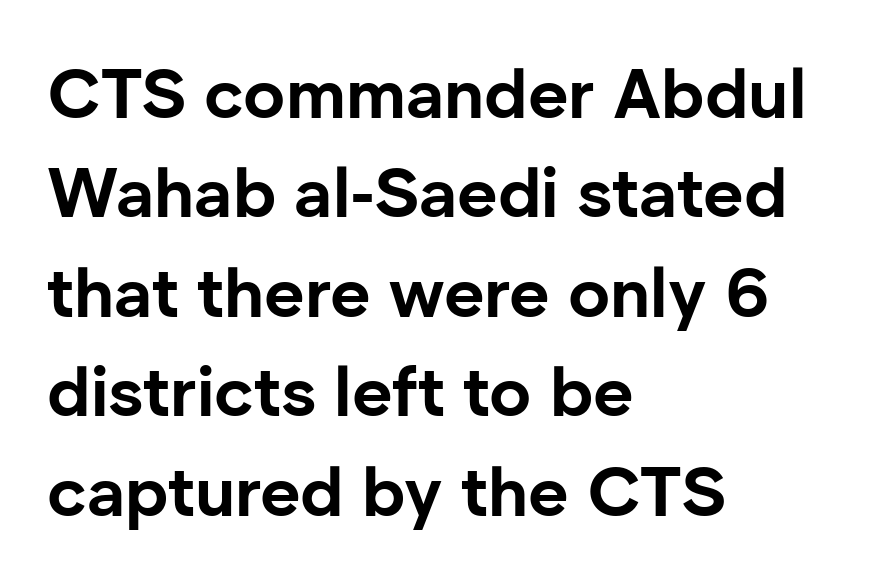
{"serif": "no", "italic": "no", "bold": "yes", "weight": "bold", "width": "normal", "stroke_contrast": "low", "x_height": "medium", "monospaced": "no", "underline": "no", "align": "left", "line_spacing": "normal", "line_spacing_ratio": 1.42, "letter_spacing": "normal", "letter_spacing_em": 0.0, "glyph_px": 70}
